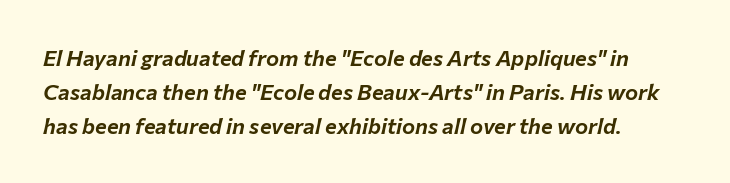
Emphasis-style slanted type is in use. Characters follow at the spacing the type designer built in. The passage shown is not underscored anywhere. Is there much room between lines? A standard amount, neither cramped nor airy. This sample is left-justified, so line endings fall wherever the words run out.
